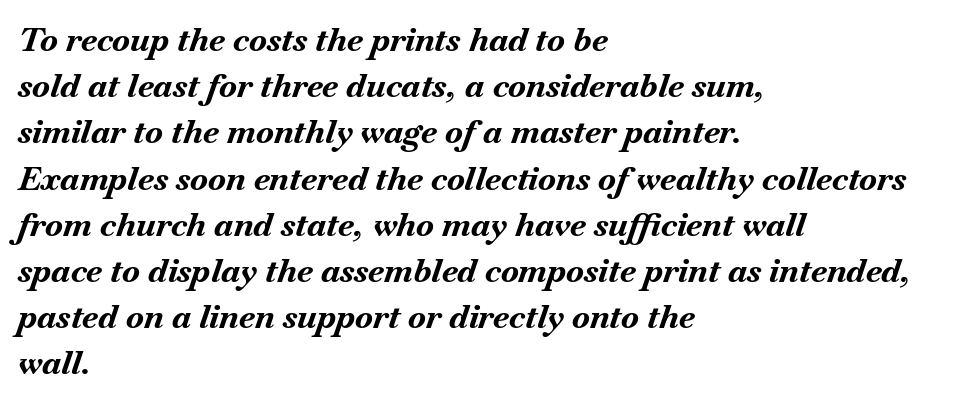
The passage is arranged the way most books set body copy — flush left. This rendering leaves character spacing at its baseline value. Emphasis by weight is at full strength: bold. This block has exactly the height ordinary leading produces.
